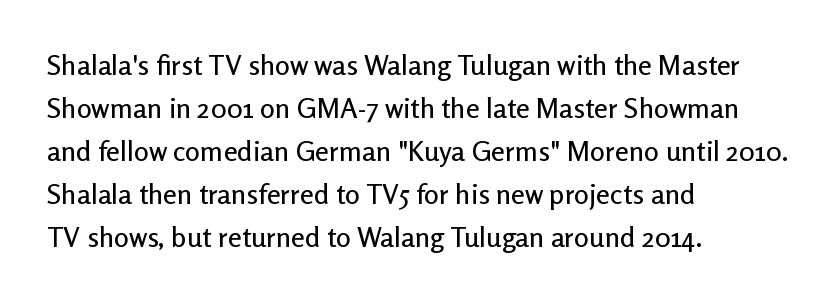
Q: Is the text italic (slanted)? A: No, it is upright.
Q: Is the typeface a serif or a sans-serif typeface? A: Sans-serif.
Q: Is the text underlined? A: No.
Q: How is the paragraph aligned? A: Left-aligned.
Q: Is the spacing between letters normal or unusually wide? A: Normal.
Q: Is the spacing between lines tight, normal or loose? A: Normal.
Q: Width (condensed, normal, or wide)? A: Normal.
Q: Stroke contrast? A: Low.
Q: x-height? A: Medium.
Q: Monospaced? A: No.
